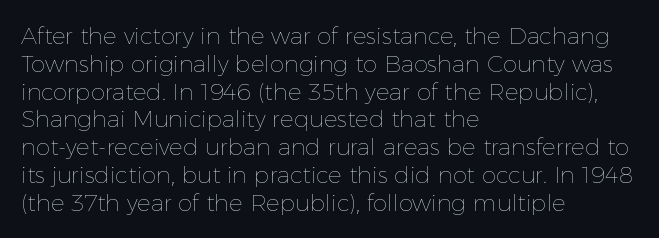
The image shows 23 px text type, upright; set left-aligned, line spacing 1.21x, normal letter spacing, not underlined.
